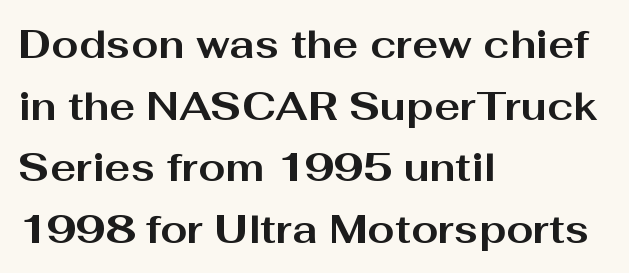
Q: Is the text bold? A: Yes.
Q: Is the text italic (slanted)? A: No, it is upright.
Q: Is the typeface a serif or a sans-serif typeface? A: Sans-serif.
Q: Is the text underlined? A: No.
Q: How is the paragraph aligned? A: Left-aligned.
Q: Is the spacing between letters normal or unusually wide? A: Normal.
Q: Is the spacing between lines tight, normal or loose? A: Normal.
Q: Width (condensed, normal, or wide)? A: Wide.
Q: Stroke contrast? A: Medium.
Q: x-height? A: Medium.
Q: Monospaced? A: No.
